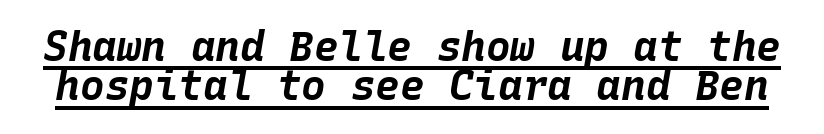
The image shows 41 px bold type, italic (leaning right), monospaced; set tight line spacing (0.96x), normal letter spacing, underlined; low stroke contrast and a large x-height.
